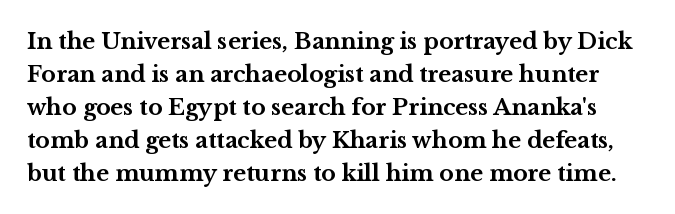
The image shows 22 px bold type, upright; set normal line spacing (1.5x), normal letter spacing, not underlined.
